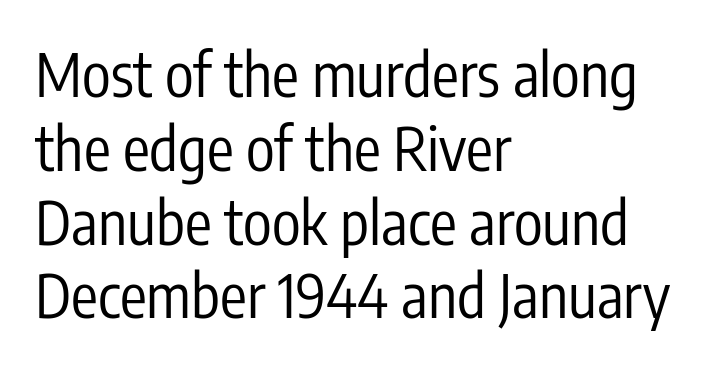
Q: Is the text bold? A: No.
Q: Is the text italic (slanted)? A: No, it is upright.
Q: Is the typeface a serif or a sans-serif typeface? A: Sans-serif.
Q: Is the text underlined? A: No.
Q: How is the paragraph aligned? A: Left-aligned.
Q: Is the spacing between letters normal or unusually wide? A: Normal.
Q: Width (condensed, normal, or wide)? A: Condensed.
Q: Stroke contrast? A: Low.
Q: x-height? A: Medium.
Q: Monospaced? A: No.
